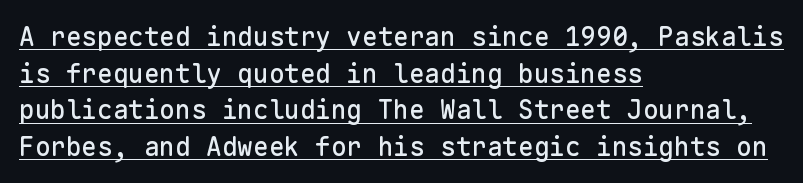
Q: Is the text italic (slanted)? A: No, it is upright.
Q: Is the text underlined? A: Yes.
Q: How is the paragraph aligned? A: Left-aligned.
Q: Is the spacing between letters normal or unusually wide? A: Normal.
Q: Is the spacing between lines tight, normal or loose? A: Normal.
